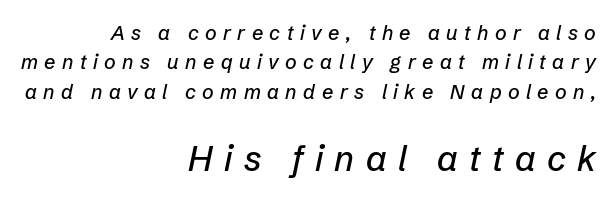
Q: Is the text italic (slanted)? A: Yes, it leans right by about 12 degrees.
Q: Is the text underlined? A: No.
Q: How is the paragraph aligned? A: Right-aligned.
Q: Is the spacing between letters normal or unusually wide? A: Unusually wide.
Q: Is the spacing between lines tight, normal or loose? A: Normal.
Q: Which block of text is set in a larger size, the first (top) or the second (bottom)? A: The second (bottom) one.
Q: Width (condensed, normal, or wide)? A: Normal.
Q: Stroke contrast? A: Low.
Q: x-height? A: Medium.
Q: Monospaced? A: No.
